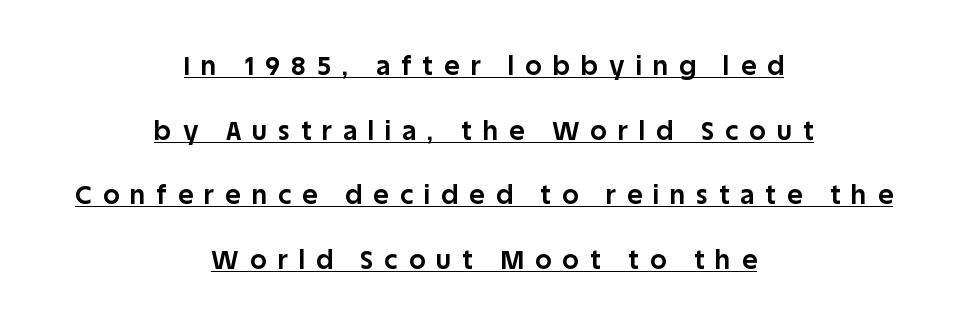
The rendered words wear a rule along their underside. A typesetter would call this leading open, well beyond the default. Substantial extra tracking has been applied to these lines. When letters stand straight like this, we call the style roman or upright. The paragraph has two soft edges and a firm central axis. The letters are bold, with thick, heavy strokes.
